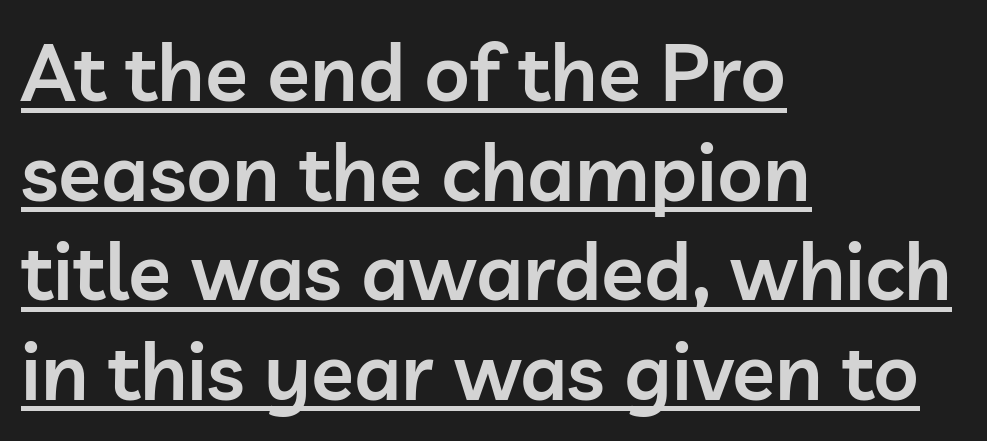
The image shows 79 px semibold sans-serif type, upright; set left-aligned, normal line spacing (1.26x), normal letter spacing, underlined; low stroke contrast and a medium x-height.
